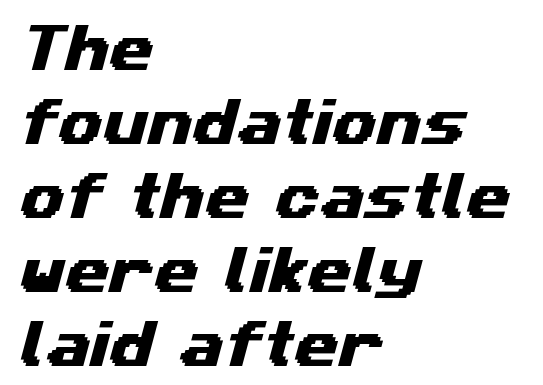
{"serif": "no", "width": "wide", "stroke_contrast": "medium", "x_height": "medium", "monospaced": "no", "underline": "no", "align": "left", "line_spacing": "normal", "line_spacing_ratio": 1.45, "letter_spacing": "normal", "letter_spacing_em": 0.0, "glyph_px": 51}
